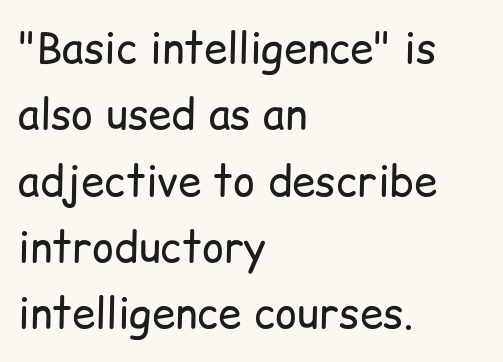
The image shows 42 px regular-weight sans-serif type, upright; set left-aligned, normal line spacing (1.58x), normal letter spacing, not underlined; low stroke contrast and a medium x-height.
